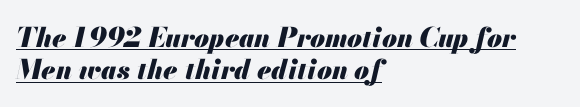
Letter spacing: default. Beneath each row of characters lies a ruled line. Heavy, bold letterforms. If you drew a line through each stem, it would be angled. The text block is weighted toward the left margin, trailing off unevenly rightward.
